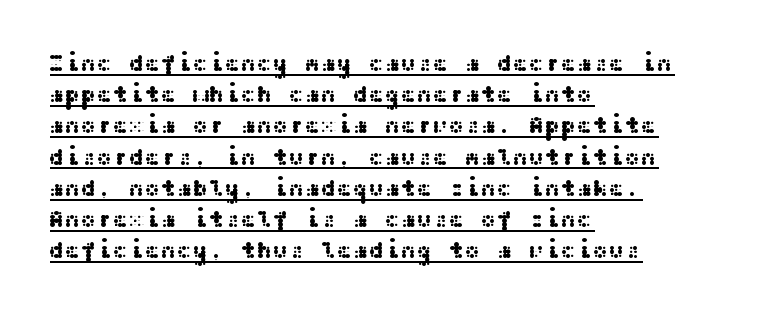
The setting favours the left margin, as ordinary paragraphs usually do. Does the lettering tilt? It doesn't — this is upright. Every word sits above its own underline. Spacing between characters is what you'd get straight out of the box. Vertically, the passage feels balanced, rows spaced as you'd expect.
